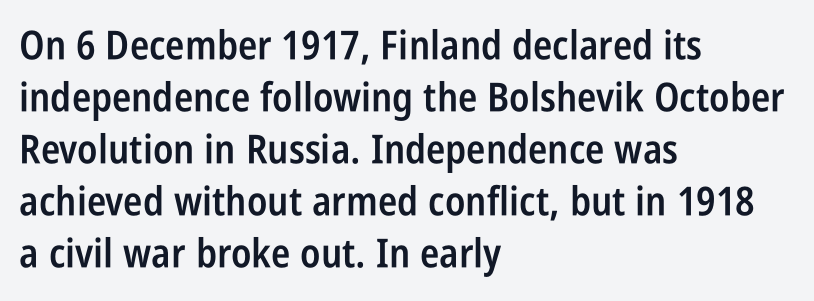
{"serif": "no", "italic": "no", "bold": "semi", "weight": "semibold", "width": "condensed", "stroke_contrast": "low", "x_height": "large", "monospaced": "no", "underline": "no", "align": "left", "line_spacing": "normal", "line_spacing_ratio": 1.3, "letter_spacing": "normal", "letter_spacing_em": 0.0, "glyph_px": 40}
